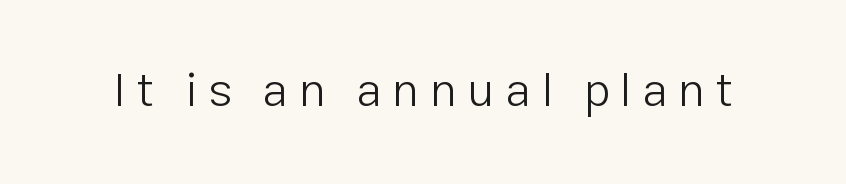
The image shows 48 px light sans-serif type, upright; set unusually wide letter spacing (+0.22 em), not underlined; low stroke contrast and a medium x-height.
